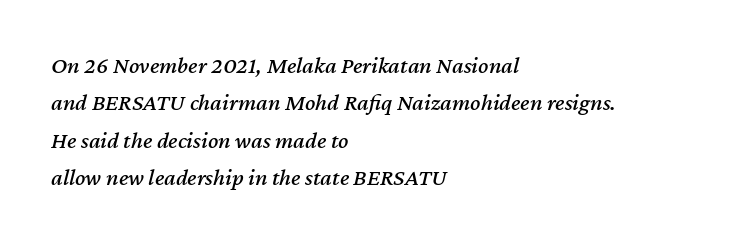
The image shows 24 px text type, italic (leaning right); set left-aligned, normal line spacing (1.56x), normal letter spacing, not underlined.
